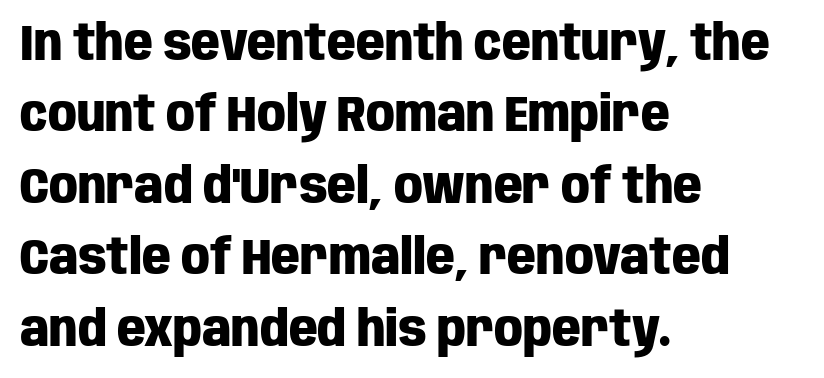
{"serif": "no", "italic": "no", "bold": "yes", "weight": "heavy", "width": "condensed", "stroke_contrast": "low", "x_height": "large", "monospaced": "no", "underline": "no", "align": "left", "line_spacing": "normal", "line_spacing_ratio": 1.43, "letter_spacing": "normal", "letter_spacing_em": 0.0, "glyph_px": 50}
